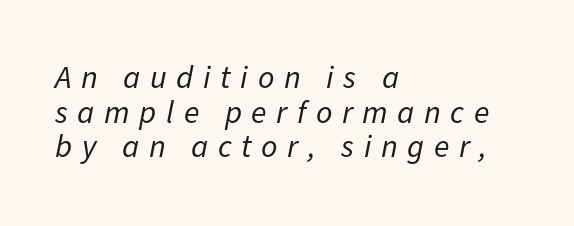
The image shows 32 px regular-weight type, italic (leaning right); set left-aligned, tight line spacing (1.08x), unusually wide letter spacing (+0.3 em), not underlined; low stroke contrast and a medium x-height.
